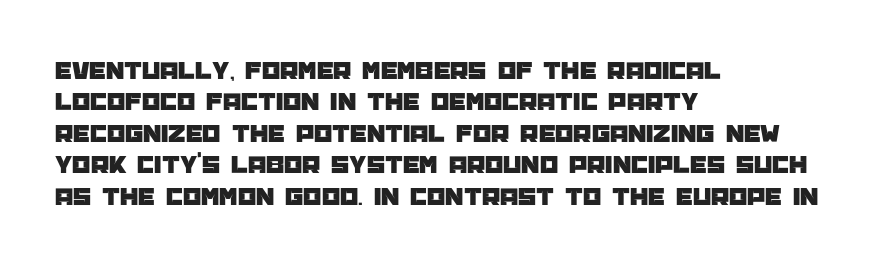
The image shows 26 px text type, upright; set left-aligned, line spacing 1.21x, normal letter spacing, not underlined.
